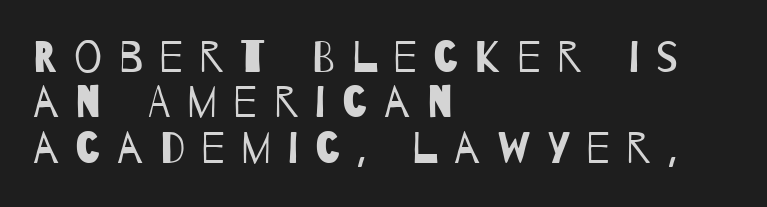
The image shows 44 px regular-weight, condensed sans-serif type; set left-aligned, tight line spacing (1.03x), unusually wide letter spacing (+0.38 em), not underlined; low stroke contrast and a large x-height.
